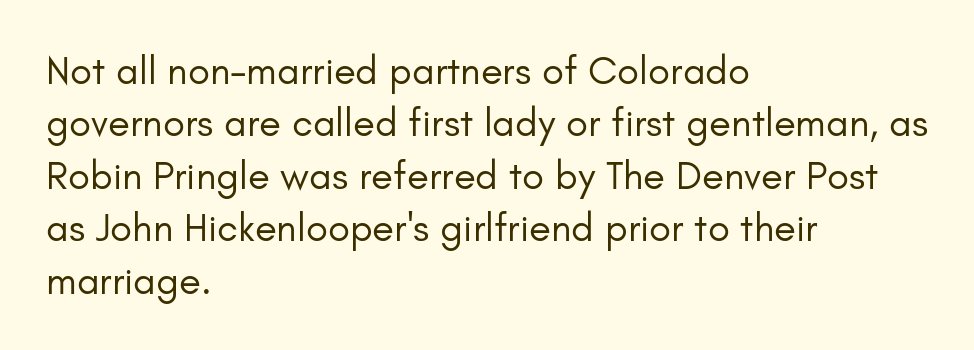
Weight: not bold — regular or lighter. Posture: straight, roman, zero tilt. A classic flush-left, rag-right setting is used for this passage. Reading down the column, the eye jumps a familiar distance to each next line.
